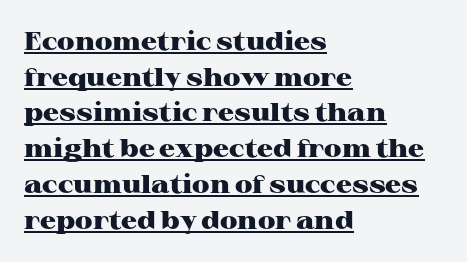
The image shows 25 px bold type, upright; set left-aligned, normal line spacing (1.43x), normal letter spacing, underlined.
